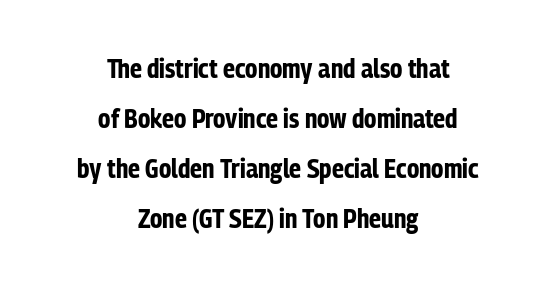
{"italic": "no", "bold": "yes", "underline": "no", "align": "center", "line_spacing": "loose", "line_spacing_ratio": 1.92, "letter_spacing": "normal", "letter_spacing_em": 0.0, "glyph_px": 26}
